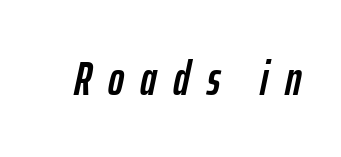
Do the characters align in a grid? No, the font is proportional. Tall strokes in this sample are angled rather than plumb. Check under the words: just untouched page. Observe the wide spacing: letters keep a clear distance from each other.
